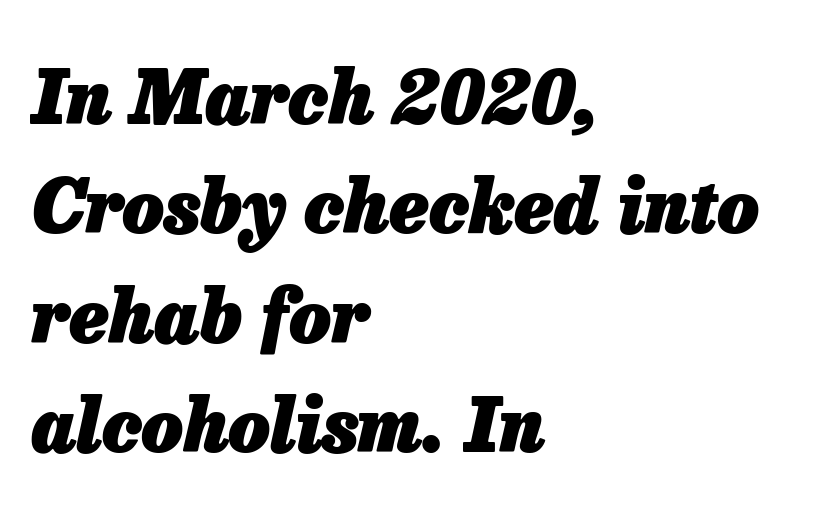
Q: Is the text bold? A: Yes.
Q: Is the text italic (slanted)? A: Yes, it leans right by about 13 degrees.
Q: Is the text underlined? A: No.
Q: How is the paragraph aligned? A: Left-aligned.
Q: Is the spacing between letters normal or unusually wide? A: Normal.
Q: Is the spacing between lines tight, normal or loose? A: Normal.
Q: Width (condensed, normal, or wide)? A: Normal.
Q: Stroke contrast? A: Low.
Q: x-height? A: Medium.
Q: Monospaced? A: No.
